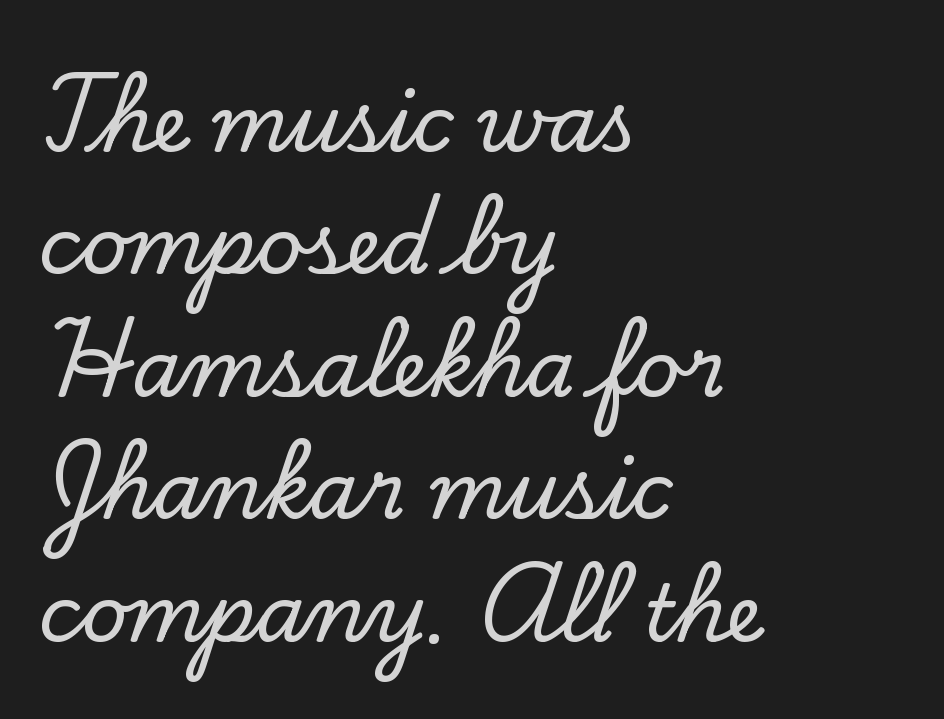
{"serif": "yes", "width": "normal", "stroke_contrast": "low", "x_height": "small", "monospaced": "no", "underline": "no", "align": "left", "line_spacing": "normal", "line_spacing_ratio": 1.55, "letter_spacing": "normal", "letter_spacing_em": 0.0, "glyph_px": 79}
